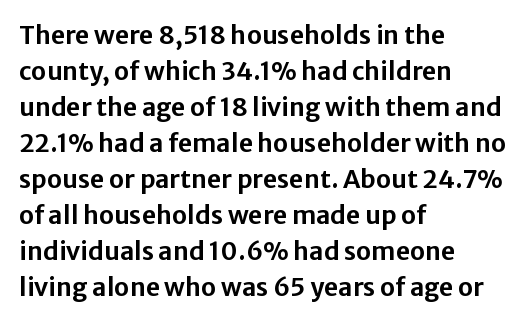
Q: Is the text italic (slanted)? A: No, it is upright.
Q: Is the text underlined? A: No.
Q: How is the paragraph aligned? A: Left-aligned.
Q: Is the spacing between letters normal or unusually wide? A: Normal.
Q: Is the spacing between lines tight, normal or loose? A: Normal.
